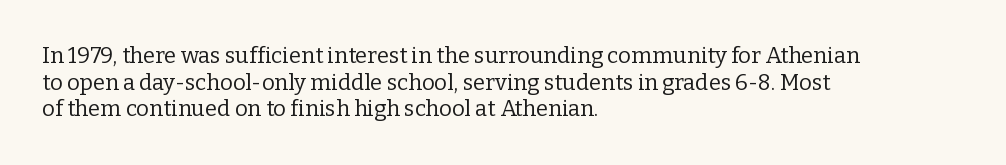
The face used here is rendered with its standard letterfit. The rag falls on the right side of this text block. The typeface has the unassuming heft of standard copy or less. Italic: no, the glyphs are upright roman.
